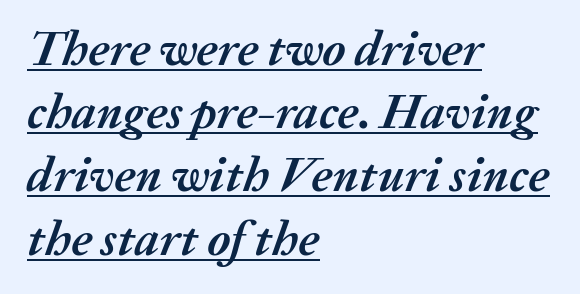
{"italic": "yes", "lean": "right", "slant_degrees": 20, "bold": "yes", "weight": "semibold", "width": "normal", "stroke_contrast": "medium", "x_height": "medium", "monospaced": "no", "underline": "yes", "align": "left", "line_spacing": "normal", "line_spacing_ratio": 1.29, "letter_spacing": "normal", "letter_spacing_em": 0.0, "glyph_px": 49}
